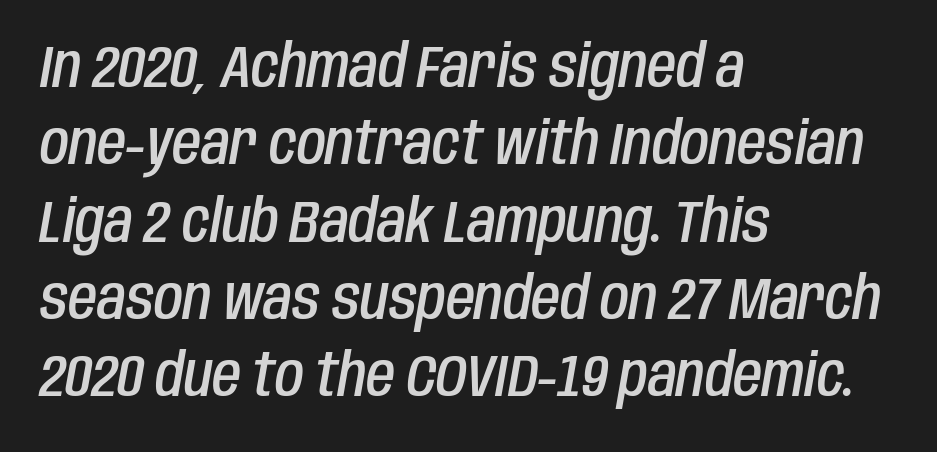
Q: Is the text bold? A: Semi-bold.
Q: Is the text italic (slanted)? A: Yes, it leans right by about 10 degrees.
Q: Is the text underlined? A: No.
Q: How is the paragraph aligned? A: Left-aligned.
Q: Is the spacing between letters normal or unusually wide? A: Normal.
Q: Is the spacing between lines tight, normal or loose? A: Normal.
Q: Width (condensed, normal, or wide)? A: Condensed.
Q: Stroke contrast? A: Low.
Q: x-height? A: Large.
Q: Monospaced? A: No.
